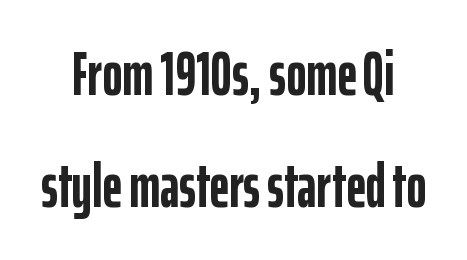
The image shows 61 px semibold, condensed sans-serif type, upright; set line spacing 1.84x, normal letter spacing, not underlined; low stroke contrast and a medium x-height.
